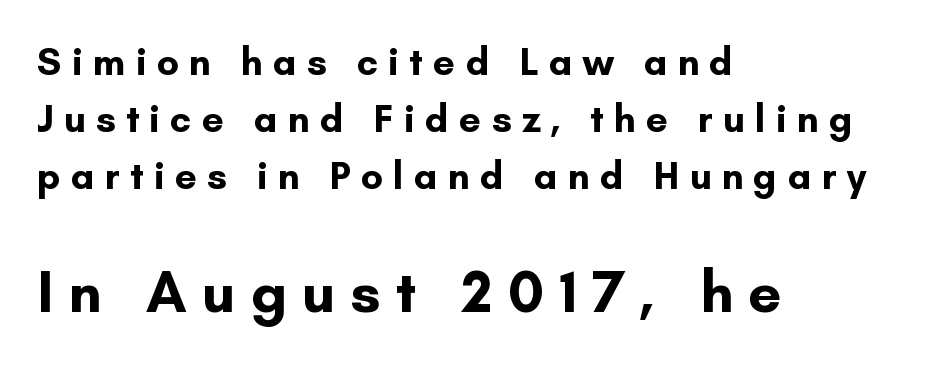
{"serif": "no", "italic": "no", "bold": "yes", "weight": "bold", "width": "normal", "stroke_contrast": "low", "x_height": "small", "monospaced": "no", "underline": "no", "align": "left", "line_spacing": "normal", "line_spacing_ratio": 1.46, "letter_spacing": "wide", "letter_spacing_em": 0.26, "larger_block": "second", "size_ratio": 1.51, "glyph_px": 59}
